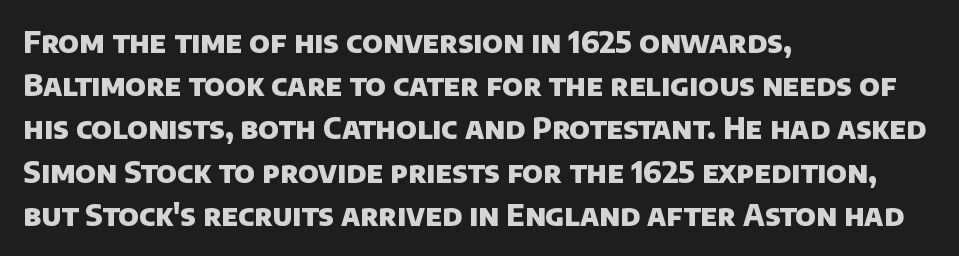
Q: Is the text bold? A: Yes.
Q: Is the typeface a serif or a sans-serif typeface? A: Sans-serif.
Q: Is the text underlined? A: No.
Q: How is the paragraph aligned? A: Left-aligned.
Q: Is the spacing between letters normal or unusually wide? A: Normal.
Q: Is the spacing between lines tight, normal or loose? A: Normal.
Q: Width (condensed, normal, or wide)? A: Normal.
Q: Stroke contrast? A: Low.
Q: x-height? A: Large.
Q: Monospaced? A: No.
